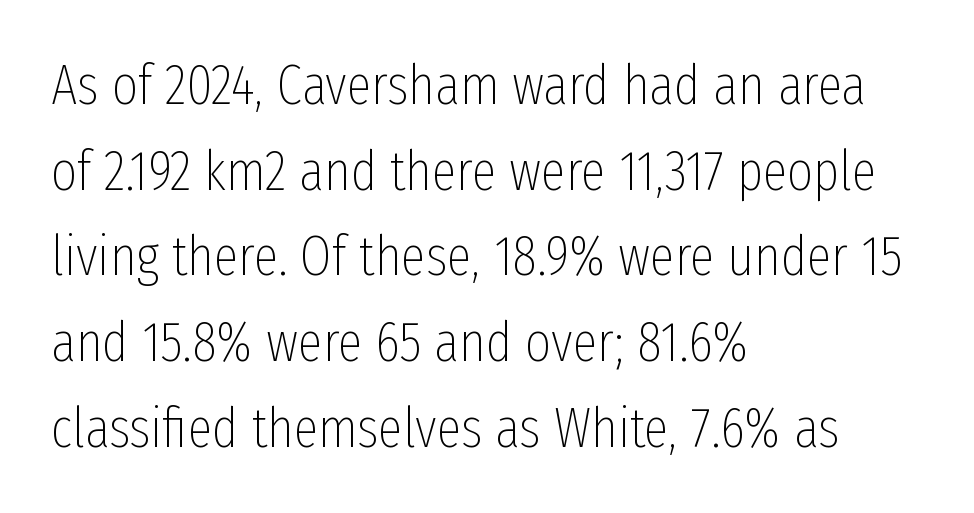
{"serif": "no", "italic": "no", "bold": "no", "weight": "thin", "width": "condensed", "stroke_contrast": "low", "x_height": "medium", "monospaced": "no", "underline": "no", "align": "left", "line_spacing": "normal", "line_spacing_ratio": 1.53, "letter_spacing": "normal", "letter_spacing_em": 0.0, "glyph_px": 56}
